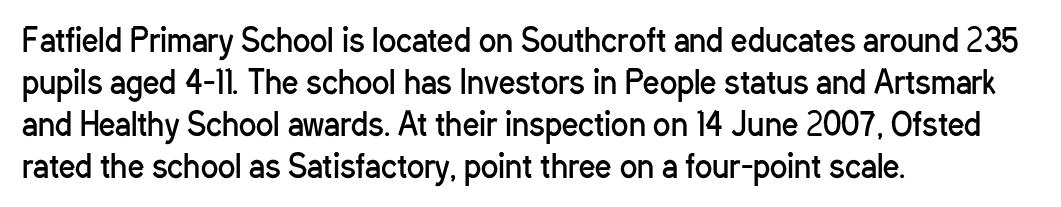
The image shows 32 px regular-weight, condensed sans-serif type, upright; set left-aligned, normal line spacing (1.31x), normal letter spacing, not underlined; low stroke contrast and a medium x-height.
